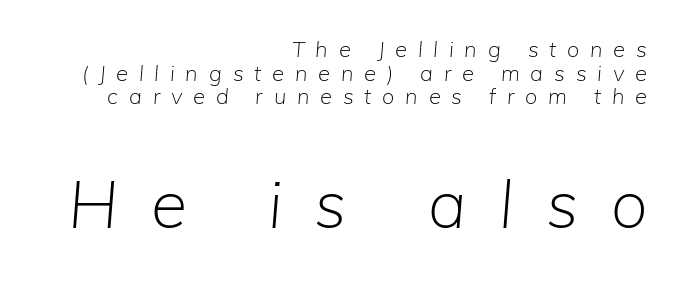
Q: Is the text bold? A: No.
Q: Is the text italic (slanted)? A: Yes, it leans right by about 5 degrees.
Q: Is the text underlined? A: No.
Q: How is the paragraph aligned? A: Right-aligned.
Q: Is the spacing between letters normal or unusually wide? A: Unusually wide.
Q: Is the spacing between lines tight, normal or loose? A: Tight.
Q: Which block of text is set in a larger size, the first (top) or the second (bottom)? A: The second (bottom) one.
Q: Width (condensed, normal, or wide)? A: Normal.
Q: Stroke contrast? A: Low.
Q: x-height? A: Medium.
Q: Monospaced? A: No.
